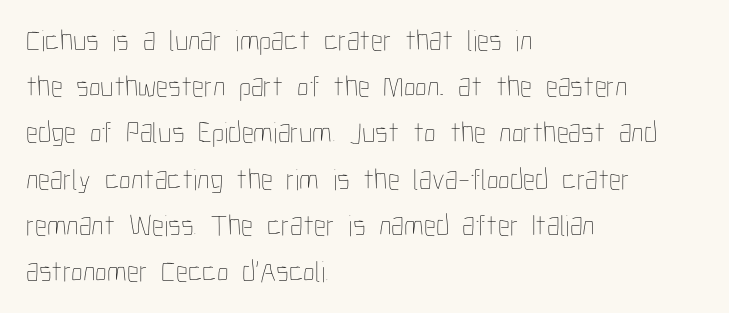
The image shows 30 px thin, condensed type, upright; set left-aligned, normal line spacing (1.54x), normal letter spacing, not underlined; low stroke contrast and a medium x-height.
